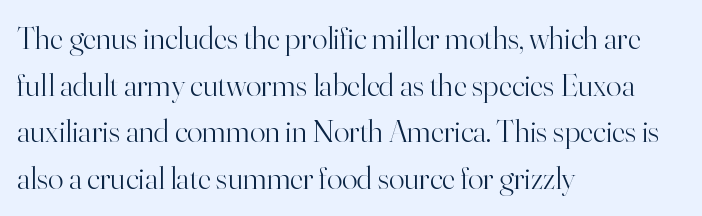
The glyphs are unaccompanied by any horizontal stroke below them. Upright lettering throughout. Vertical stems look standard width or narrower in stroke. These lines are rendered in a variable-pitch font.
